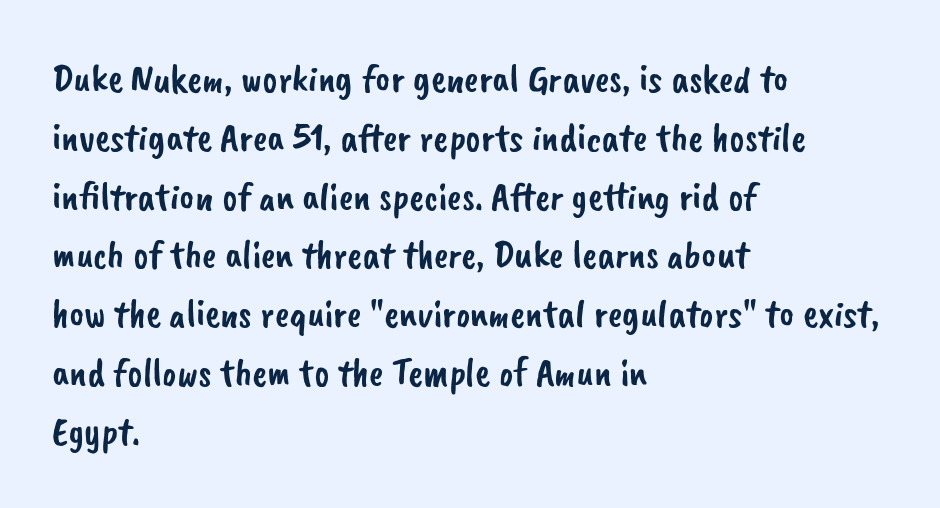
The image shows 40 px sans-serif type; set left-aligned, normal line spacing (1.47x), normal letter spacing, not underlined; low stroke contrast and a small x-height.
